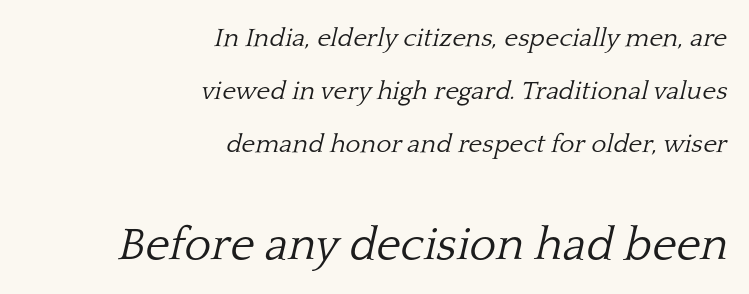
Q: Is the text bold? A: No.
Q: Is the text italic (slanted)? A: Yes, it leans right by about 13 degrees.
Q: Is the typeface a serif or a sans-serif typeface? A: Serif.
Q: Is the text underlined? A: No.
Q: How is the paragraph aligned? A: Right-aligned.
Q: Is the spacing between letters normal or unusually wide? A: Normal.
Q: Is the spacing between lines tight, normal or loose? A: Loose.
Q: Which block of text is set in a larger size, the first (top) or the second (bottom)? A: The second (bottom) one.
Q: Width (condensed, normal, or wide)? A: Normal.
Q: Stroke contrast? A: Low.
Q: x-height? A: Medium.
Q: Monospaced? A: No.
